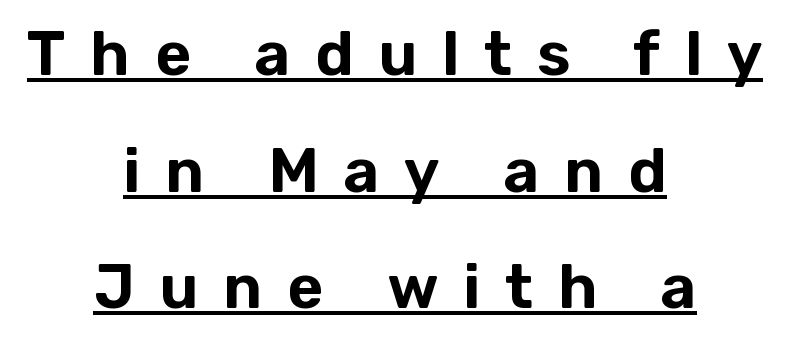
Q: Is the text italic (slanted)? A: No, it is upright.
Q: Is the typeface a serif or a sans-serif typeface? A: Sans-serif.
Q: Is the text underlined? A: Yes.
Q: How is the paragraph aligned? A: Centered.
Q: Is the spacing between letters normal or unusually wide? A: Unusually wide.
Q: Width (condensed, normal, or wide)? A: Normal.
Q: Stroke contrast? A: Low.
Q: x-height? A: Medium.
Q: Monospaced? A: No.
